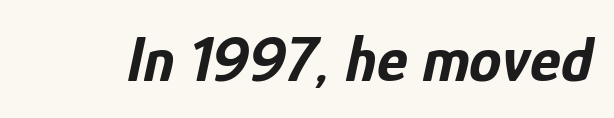
The image shows 65 px bold, condensed type, italic (leaning right); set normal letter spacing, not underlined; low stroke contrast and a medium x-height.
